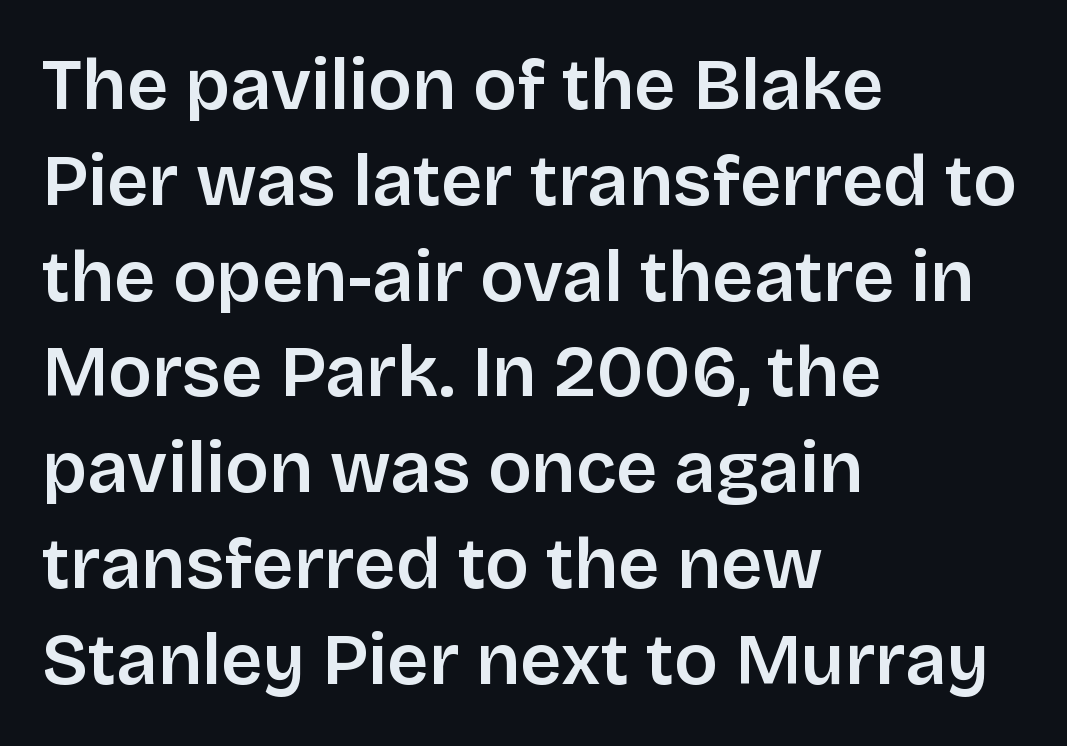
The vertical gap from one line to the next is medium. Underlining? Definitely not there. Does the copy run flush right? No — it runs flush left. The rendering uses a semibold face; strokes are thickened but not to full bold.
